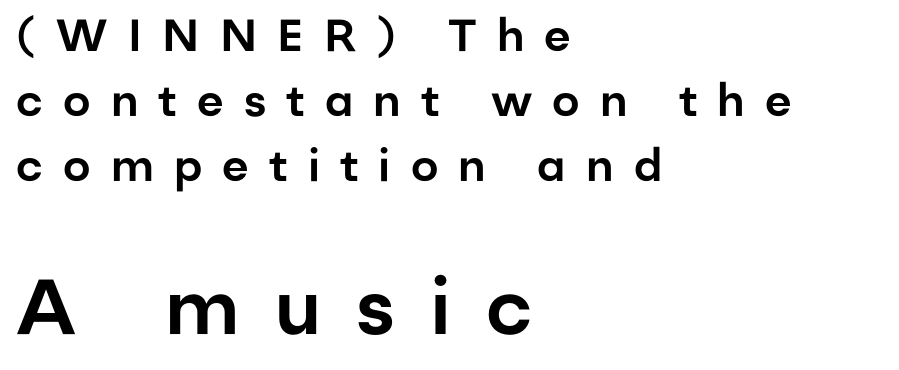
The image shows 78 px sans-serif type, upright; set left-aligned, normal line spacing (1.45x), unusually wide letter spacing (+0.45 em), not underlined; the second (bottom) block is 1.73x larger; low stroke contrast and a medium x-height.
